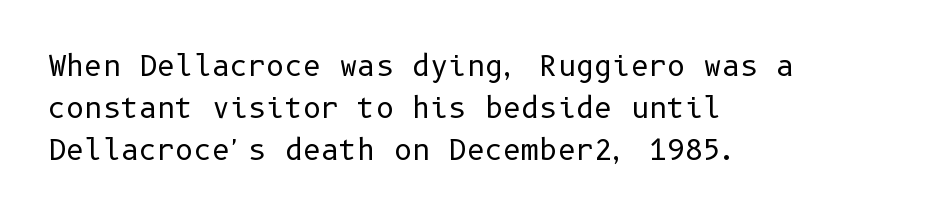
The image shows 28 px regular-weight sans-serif type, upright; set left-aligned, normal line spacing (1.5x), normal letter spacing, not underlined; low stroke contrast and a medium x-height.
